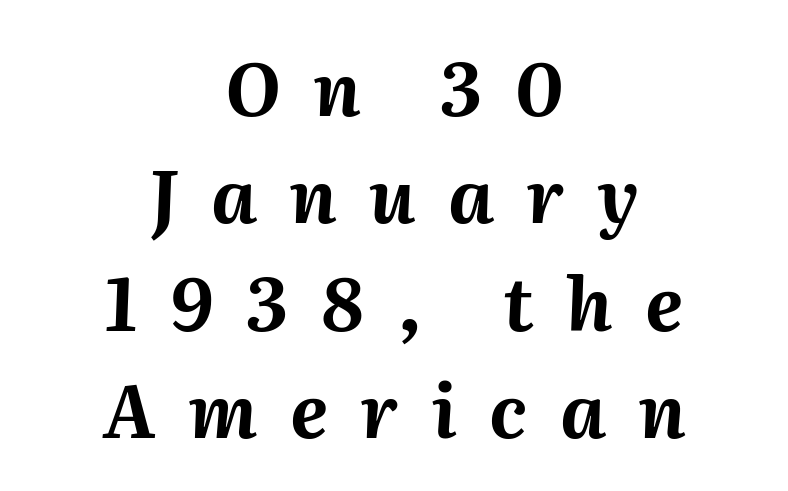
Q: Is the text bold? A: Yes.
Q: Is the text italic (slanted)? A: Yes, it leans right by about 2 degrees.
Q: Is the text underlined? A: No.
Q: How is the paragraph aligned? A: Centered.
Q: Is the spacing between letters normal or unusually wide? A: Unusually wide.
Q: Is the spacing between lines tight, normal or loose? A: Normal.
Q: Width (condensed, normal, or wide)? A: Normal.
Q: Stroke contrast? A: Medium.
Q: x-height? A: Medium.
Q: Monospaced? A: No.
